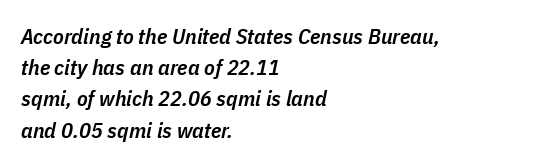
Q: Is the text bold? A: Semi-bold.
Q: Is the text italic (slanted)? A: Yes, it leans right by about 11 degrees.
Q: Is the text underlined? A: No.
Q: How is the paragraph aligned? A: Left-aligned.
Q: Is the spacing between letters normal or unusually wide? A: Normal.
Q: Is the spacing between lines tight, normal or loose? A: Normal.
